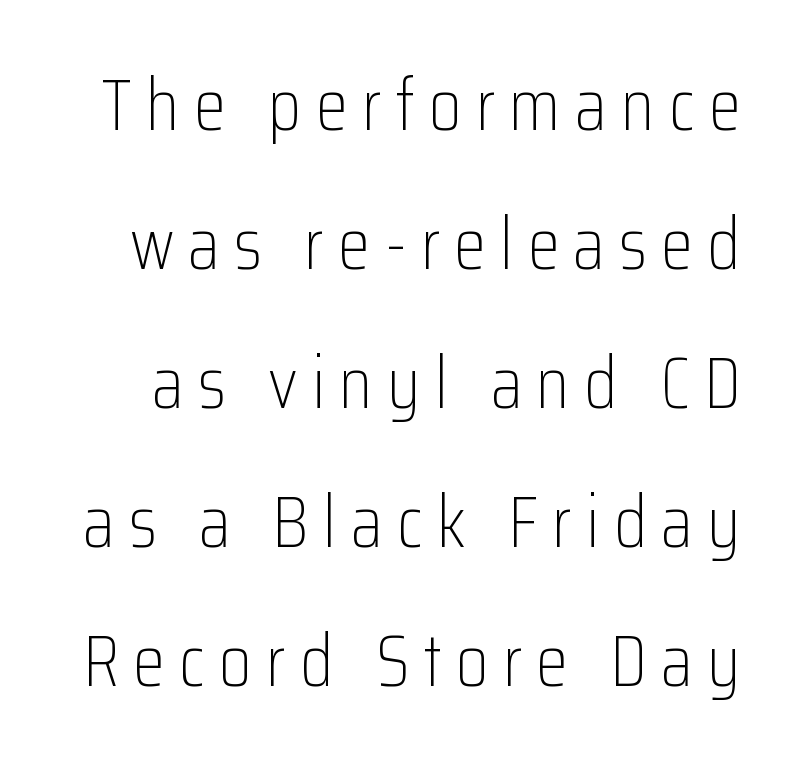
The image shows 74 px light, condensed sans-serif type, upright; set line spacing 1.88x, not underlined; low stroke contrast and a medium x-height.
